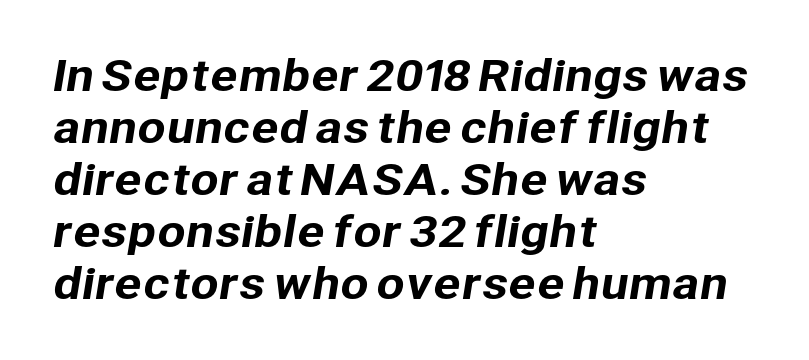
Are there feet on the stems? There aren't — it's a sans. Think of a printed novel: that variable character pitch is what you see here. In terms of leading, this rendering sits right in the middle. These lines stack with their left ends in a neat column. Each word holds together tightly as a unit, with standard inter-letter gaps.
